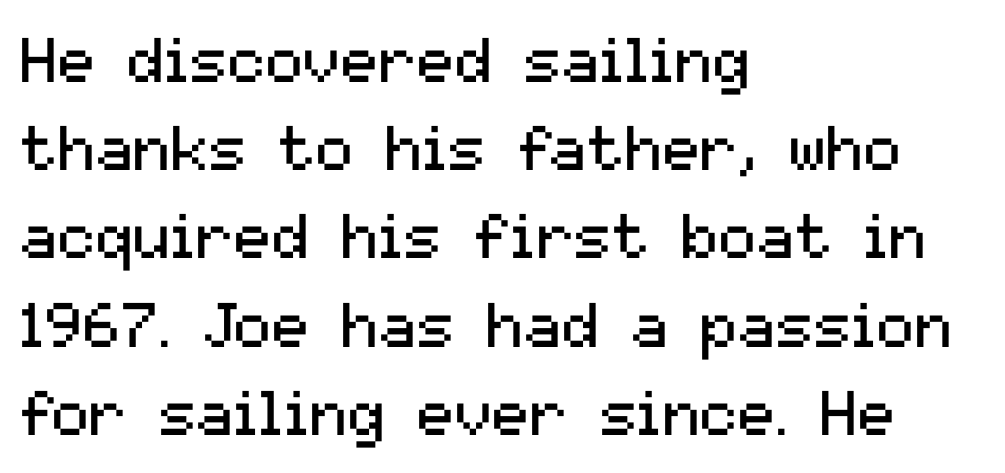
{"serif": "no", "italic": "no", "bold": "no", "weight": "regular", "width": "normal", "stroke_contrast": "medium", "x_height": "medium", "monospaced": "no", "underline": "no", "align": "left", "line_spacing": "normal", "line_spacing_ratio": 1.4, "letter_spacing": "normal", "letter_spacing_em": 0.0, "glyph_px": 63}
